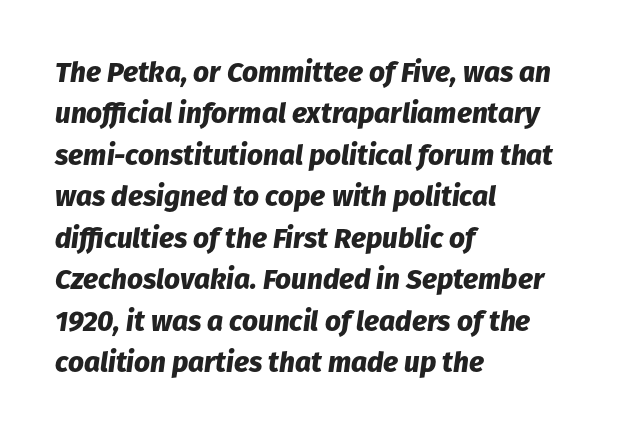
The image shows 28 px heavy type, italic (leaning right); set left-aligned, normal line spacing (1.48x), normal letter spacing, not underlined; low stroke contrast and a medium x-height.
